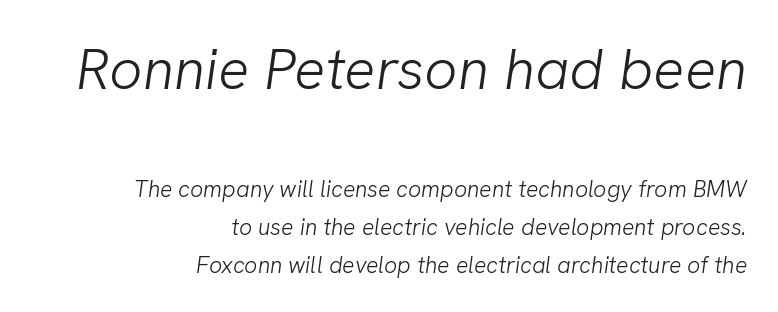
{"serif": "no", "bold": "no", "weight": "light", "width": "normal", "stroke_contrast": "low", "x_height": "medium", "monospaced": "no", "underline": "no", "align": "right", "line_spacing": "normal", "line_spacing_ratio": 1.66, "letter_spacing": "normal", "letter_spacing_em": 0.0, "larger_block": "first", "size_ratio": 2.52, "glyph_px": 58}
